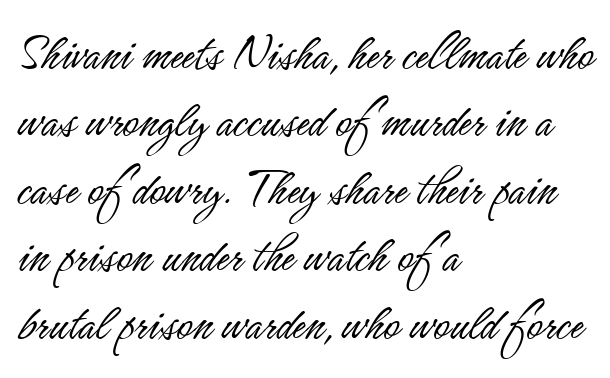
The image shows 54 px light, condensed sans-serif type; set left-aligned, normal line spacing (1.25x), normal letter spacing, not underlined; low stroke contrast and a small x-height.
